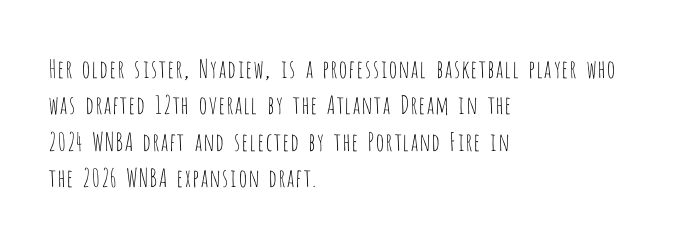
Q: Is the text bold? A: No.
Q: Is the text italic (slanted)? A: No, it is upright.
Q: Is the text underlined? A: No.
Q: How is the paragraph aligned? A: Left-aligned.
Q: Is the spacing between letters normal or unusually wide? A: Normal.
Q: Is the spacing between lines tight, normal or loose? A: Normal.
